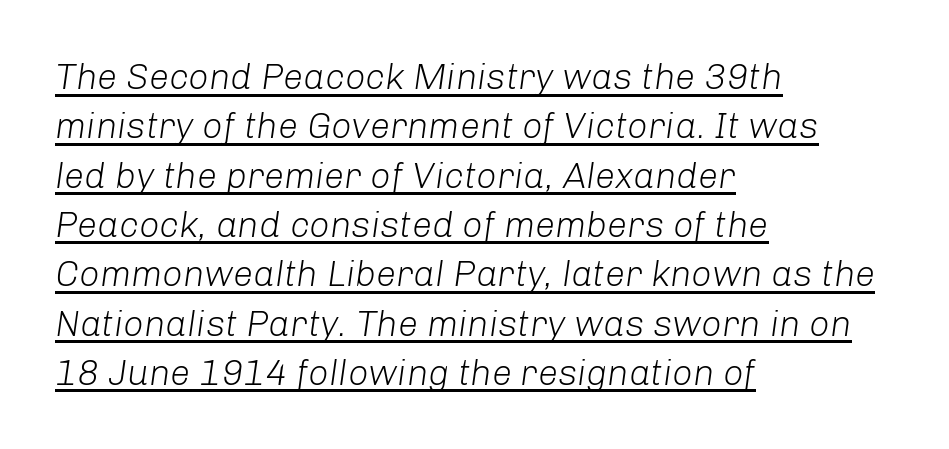
The image shows 36 px light type, italic (leaning right); set left-aligned, normal line spacing (1.37x), normal letter spacing, underlined; low stroke contrast and a medium x-height.
